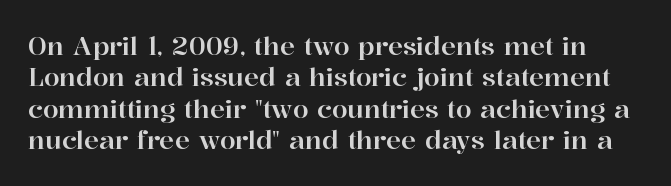
{"italic": "no", "underline": "no", "line_spacing": "normal", "line_spacing_ratio": 1.26, "letter_spacing": "normal", "letter_spacing_em": 0.0, "glyph_px": 25}
